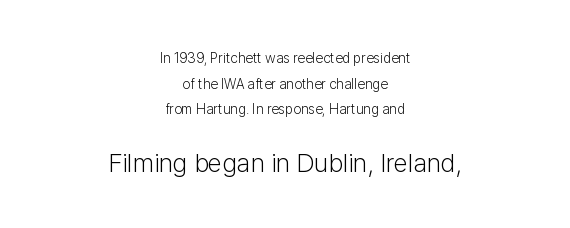
Bold? No — there's no thickening of the strokes. One-word summary of the alignment: center. Every character sits straight up, as roman type does. The space beneath each line is pristine and unruled. Students, note that the glyphs here touch the page at normal intervals. The more generous point size was reserved for the lower chunk.
